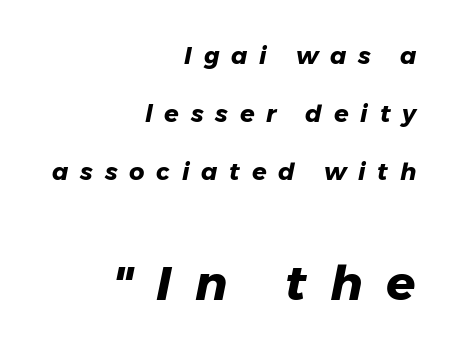
{"italic": "yes", "lean": "right", "slant_degrees": 11, "bold": "yes", "weight": "heavy", "width": "normal", "stroke_contrast": "low", "x_height": "medium", "monospaced": "no", "underline": "no", "align": "right", "line_spacing": "loose", "line_spacing_ratio": 2.42, "letter_spacing": "wide", "letter_spacing_em": 0.49, "larger_block": "second", "size_ratio": 2.0, "glyph_px": 48}
